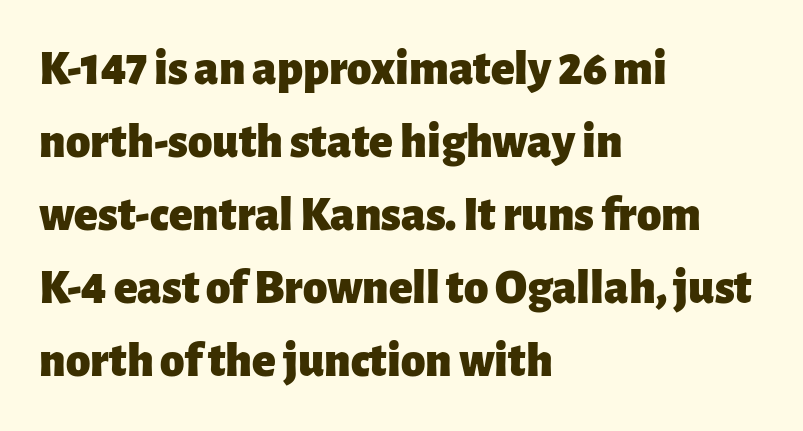
Q: Is the text bold? A: Yes.
Q: Is the text italic (slanted)? A: No, it is upright.
Q: Is the typeface a serif or a sans-serif typeface? A: Sans-serif.
Q: Is the text underlined? A: No.
Q: How is the paragraph aligned? A: Left-aligned.
Q: Is the spacing between letters normal or unusually wide? A: Normal.
Q: Is the spacing between lines tight, normal or loose? A: Normal.
Q: Width (condensed, normal, or wide)? A: Normal.
Q: Stroke contrast? A: Low.
Q: x-height? A: Medium.
Q: Monospaced? A: No.
